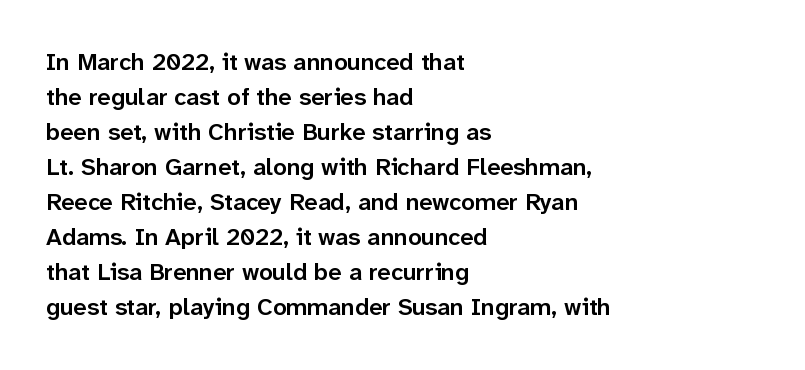
Leading matches the norm, producing a regular column. This sample uses an upright cut, with every glyph sitting square on the baseline. A fair bit of extra ink — the face is semibold, not bold. Does the copy run flush right? No — it runs flush left. This rendering features lettering with no underline. Between one letter and the next there's only the usual sliver of space.
